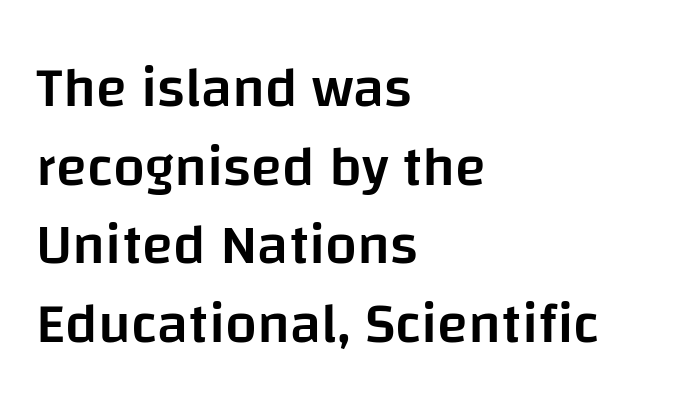
Q: Is the text bold? A: Semi-bold.
Q: Is the text italic (slanted)? A: No, it is upright.
Q: Is the typeface a serif or a sans-serif typeface? A: Sans-serif.
Q: Is the text underlined? A: No.
Q: How is the paragraph aligned? A: Left-aligned.
Q: Is the spacing between letters normal or unusually wide? A: Normal.
Q: Is the spacing between lines tight, normal or loose? A: Normal.
Q: Width (condensed, normal, or wide)? A: Normal.
Q: Stroke contrast? A: Low.
Q: x-height? A: Large.
Q: Monospaced? A: No.
